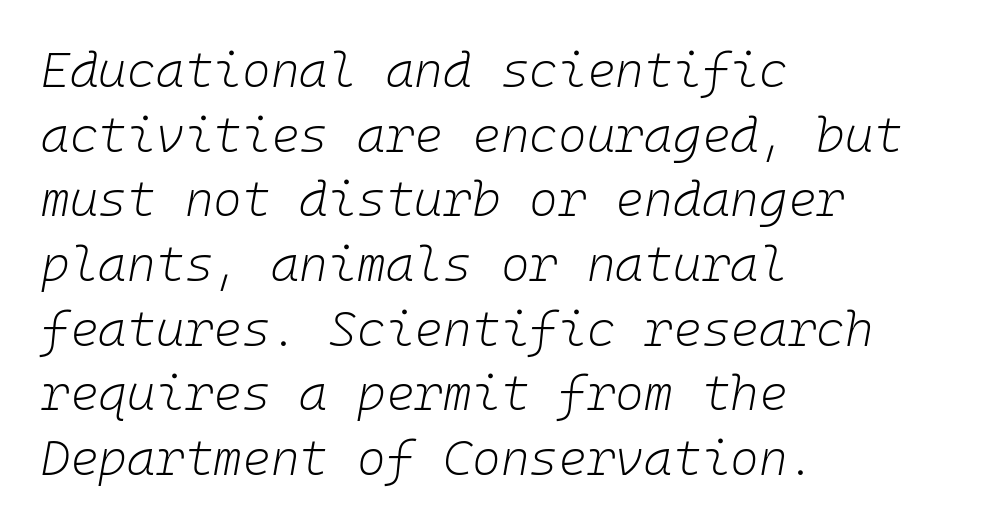
Compared with ordinary roman type, these characters are visibly tilted. Where is the straight margin? On the left. This sample keeps an unexceptional amount of space between lines. Clear beneath every line of the passage. Heft: none added — not bold. Fixed-width glyphs throughout — classic coding-font behaviour.
